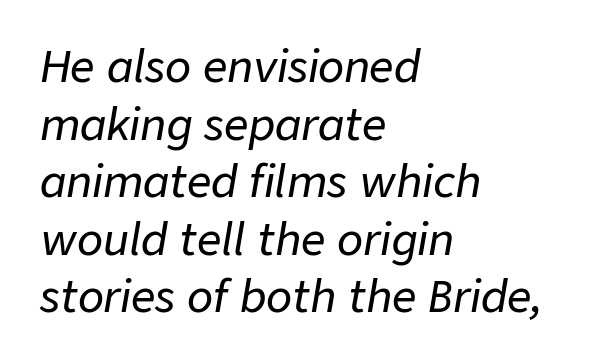
{"italic": "yes", "lean": "right", "slant_degrees": 9, "width": "normal", "stroke_contrast": "low", "x_height": "medium", "monospaced": "no", "underline": "no", "align": "left", "line_spacing": "normal", "line_spacing_ratio": 1.34, "letter_spacing": "normal", "letter_spacing_em": 0.0, "glyph_px": 43}
